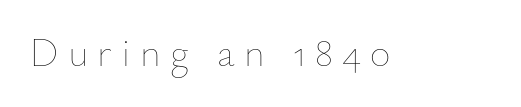
Descenders hang freely into open space. Posture: vertical. The rendering uses natural spacing where letterforms have individual widths. This rendering widens character spacing well past its baseline value. The weight tops out at a normal text grade.
